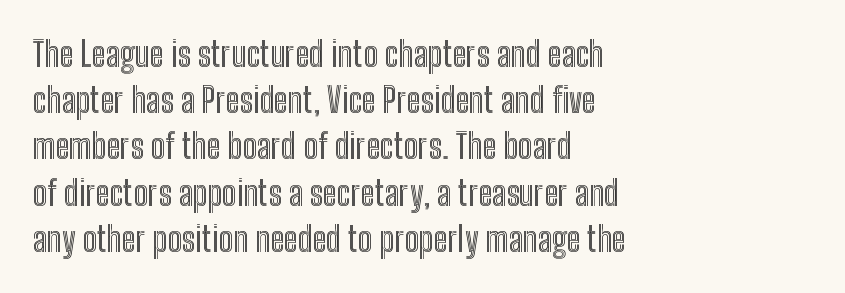
Notice how descenders clear the ascenders below comfortably — that's standard leading. Bare-footed words on every line. The type sits square on the baseline with zero lean. Looks like regular typesetting: each glyph gets only the width it needs. Visually the block forms a straight wall on the left and a jagged coastline on the right.
